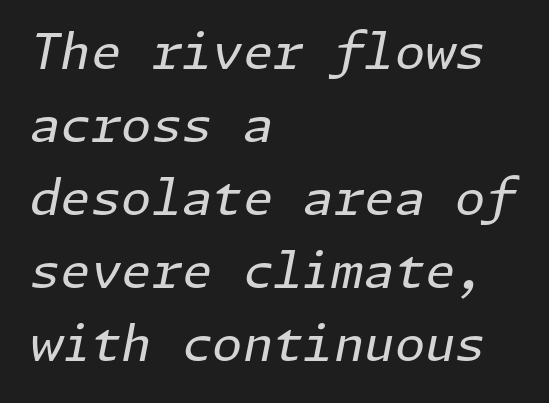
Anything drawn beneath the words? Only blank space. Summary of weight: not heavy and not bold. This sample keeps an unexceptional amount of space between lines. Does extra space separate the letters? No, they use regular spacing. This is oblique type, the kind used for emphasis or titles.
